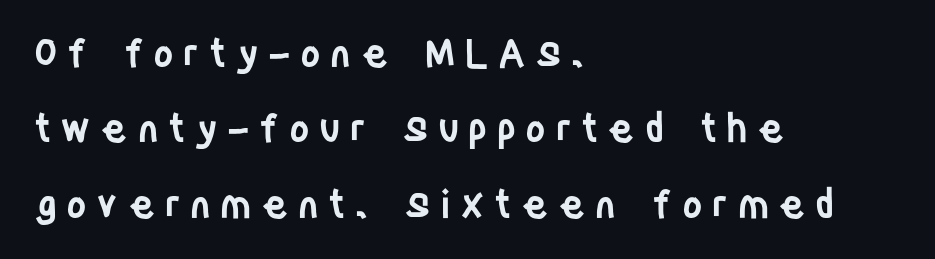
{"serif": "no", "italic": "no", "bold": "semi", "weight": "semibold", "width": "condensed", "stroke_contrast": "low", "x_height": "large", "monospaced": "no", "underline": "no", "align": "left", "line_spacing": "loose", "line_spacing_ratio": 1.93, "letter_spacing": "wide", "letter_spacing_em": 0.24, "glyph_px": 39}
